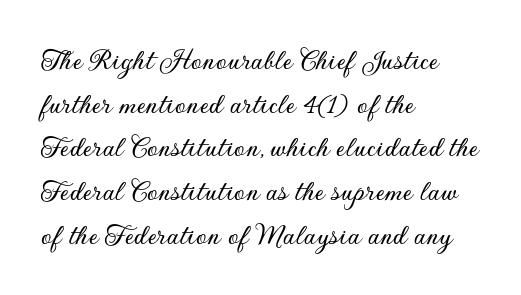
The passage shown is typed in a proportional face where columns would drift. The designer left line spacing at the default. Layout note: lines flush left. The characters display no serif detailing; their extremities are plain.
